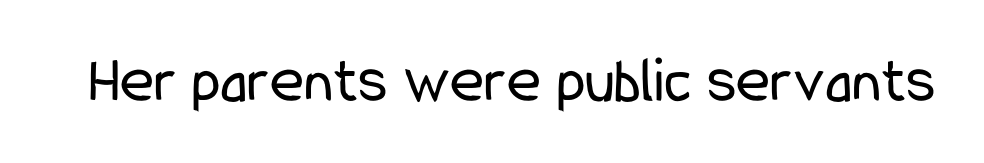
This sample has the flowing, uneven cadence of proportional lettering. Does the lettering tilt? It doesn't — this is upright. Check under the words: just untouched page. Serifs: no, the terminals of the letterforms are clean. Summary of weight: not heavy and not bold.
